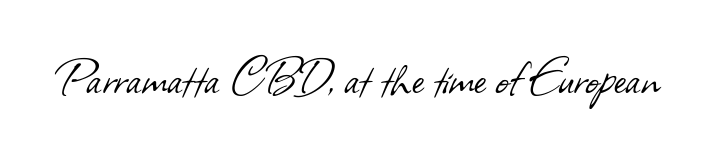
What kind of face is this? One without serifs — a sans. What stands out about the letter spacing? Nothing — it is the standard amount. No letter is thick-stroked: the sample isn't bold. Each letter keeps its own natural width here, so spacing adapts to shape.
